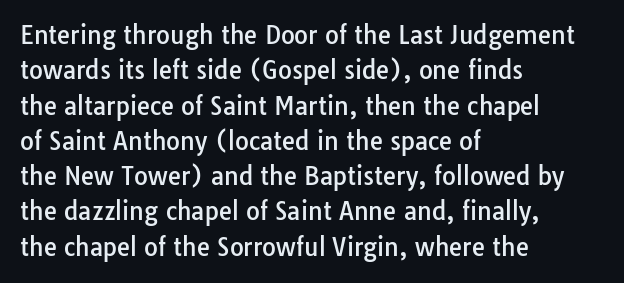
Q: Is the text italic (slanted)? A: No, it is upright.
Q: Is the text underlined? A: No.
Q: How is the paragraph aligned? A: Left-aligned.
Q: Is the spacing between letters normal or unusually wide? A: Normal.
Q: Is the spacing between lines tight, normal or loose? A: Normal.
